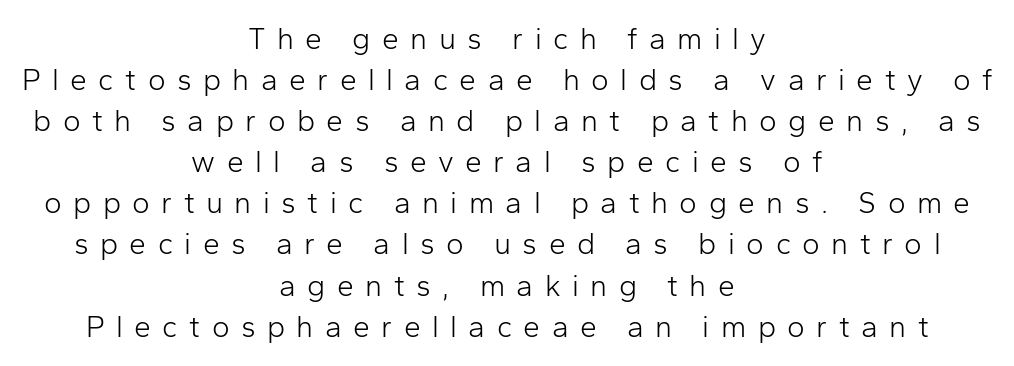
This sample uses a sans-serif face. A bare baseline throughout the passage. The specimen reads as upright at a glance. Neither beginnings nor endings align; midpoints do. Nothing heavy about these letters — not bold at all. The horizontal fit of the characters is loose and conspicuously gappy.
